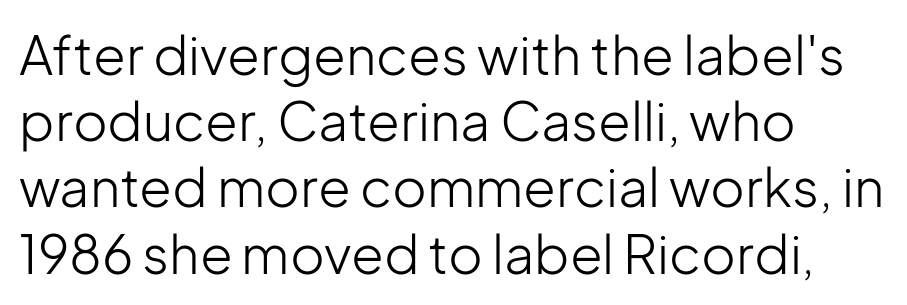
{"serif": "no", "italic": "no", "bold": "no", "weight": "light", "width": "normal", "stroke_contrast": "low", "x_height": "medium", "monospaced": "no", "underline": "no", "align": "left", "line_spacing": "normal", "line_spacing_ratio": 1.25, "letter_spacing": "normal", "letter_spacing_em": 0.0, "glyph_px": 53}
